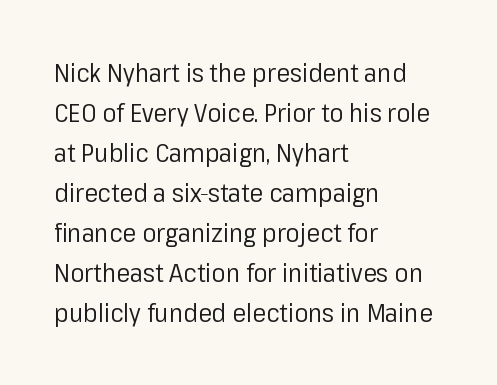
The image shows 26 px text type, upright; set left-aligned, normal line spacing (1.54x), normal letter spacing, not underlined.
